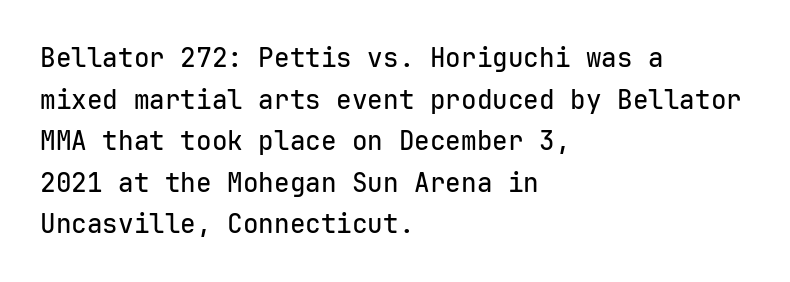
{"italic": "no", "underline": "no", "align": "left", "line_spacing": "normal", "line_spacing_ratio": 1.6, "letter_spacing": "normal", "letter_spacing_em": 0.0, "glyph_px": 26}
